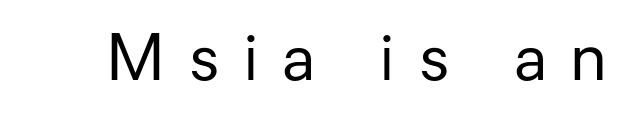
Q: Is the text bold? A: No.
Q: Is the text italic (slanted)? A: No, it is upright.
Q: Is the typeface a serif or a sans-serif typeface? A: Sans-serif.
Q: Is the text underlined? A: No.
Q: Is the spacing between letters normal or unusually wide? A: Unusually wide.
Q: Width (condensed, normal, or wide)? A: Normal.
Q: Stroke contrast? A: Low.
Q: x-height? A: Medium.
Q: Monospaced? A: No.
